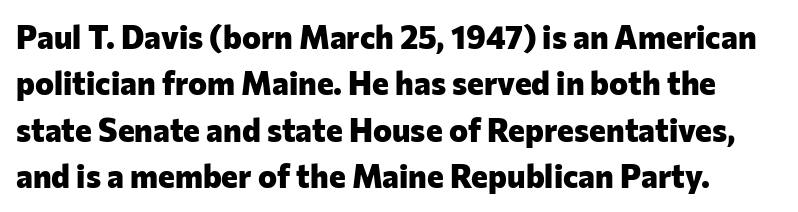
The image shows 32 px heavy sans-serif type, upright; set normal line spacing (1.45x), normal letter spacing, not underlined; low stroke contrast and a medium x-height.
